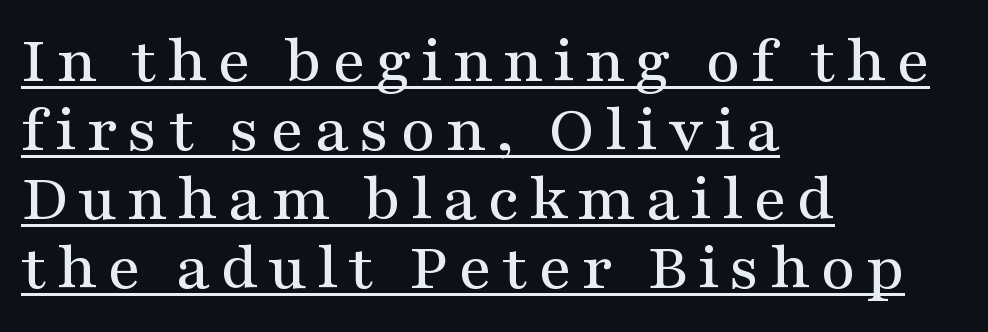
{"serif": "yes", "italic": "no", "width": "wide", "stroke_contrast": "medium", "x_height": "medium", "monospaced": "no", "underline": "yes", "align": "left", "line_spacing": "tight", "line_spacing_ratio": 1.03, "glyph_px": 67}
